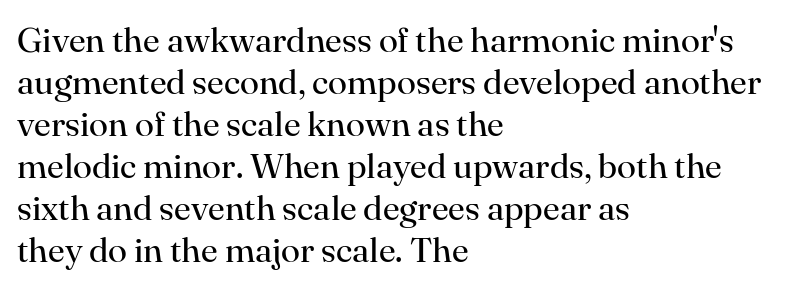
{"serif": "yes", "italic": "no", "bold": "no", "weight": "regular", "width": "normal", "stroke_contrast": "high", "x_height": "small", "monospaced": "no", "underline": "no", "align": "left", "line_spacing_ratio": 1.2, "letter_spacing": "normal", "letter_spacing_em": 0.0, "glyph_px": 35}
